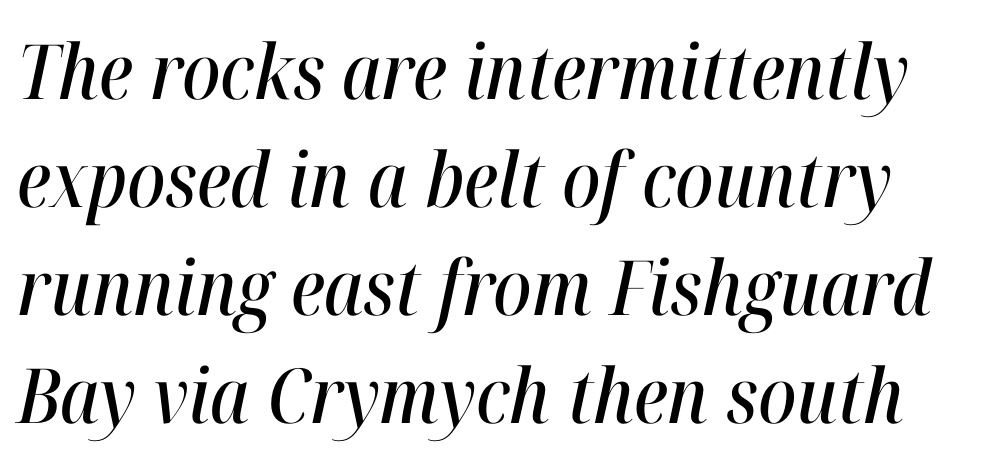
Q: Is the text italic (slanted)? A: Yes, it leans right by about 12 degrees.
Q: Is the text underlined? A: No.
Q: Is the spacing between letters normal or unusually wide? A: Normal.
Q: Is the spacing between lines tight, normal or loose? A: Normal.
Q: Width (condensed, normal, or wide)? A: Condensed.
Q: Stroke contrast? A: High.
Q: x-height? A: Medium.
Q: Monospaced? A: No.
